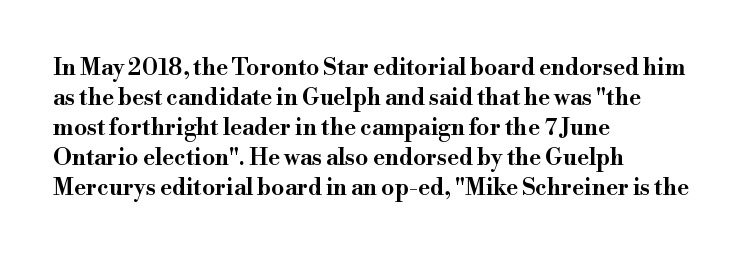
The image shows 23 px text type, upright; set left-aligned, normal line spacing (1.3x), normal letter spacing, not underlined.
